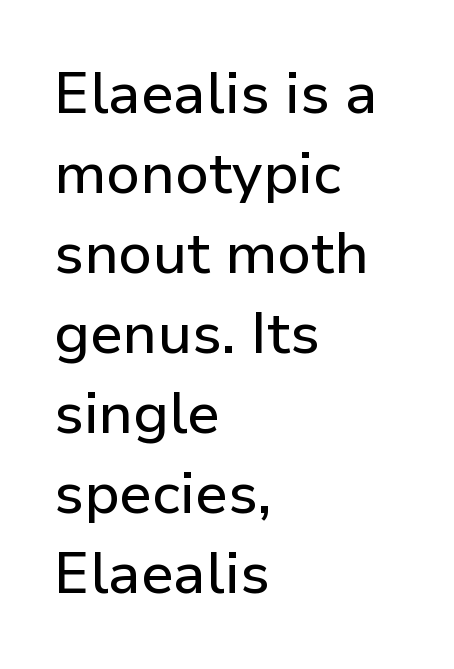
{"serif": "no", "italic": "no", "width": "normal", "stroke_contrast": "low", "x_height": "medium", "monospaced": "no", "underline": "no", "align": "left", "line_spacing": "normal", "line_spacing_ratio": 1.38, "letter_spacing": "normal", "letter_spacing_em": 0.0, "glyph_px": 58}
